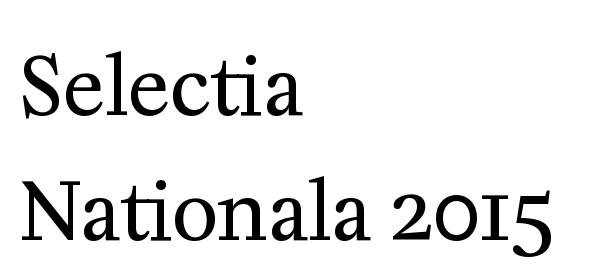
{"serif": "yes", "italic": "no", "bold": "no", "weight": "regular", "width": "normal", "stroke_contrast": "medium", "x_height": "medium", "monospaced": "no", "underline": "no", "align": "left", "line_spacing": "normal", "line_spacing_ratio": 1.58, "letter_spacing": "normal", "letter_spacing_em": 0.0, "glyph_px": 79}
